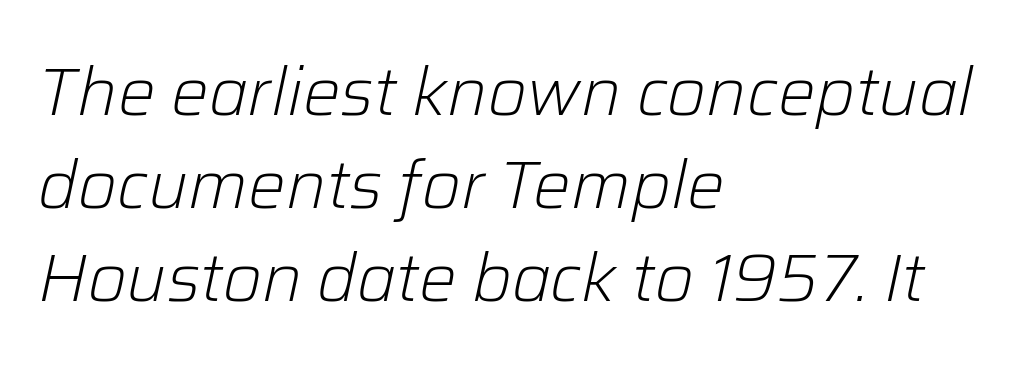
{"italic": "yes", "lean": "right", "slant_degrees": 12, "bold": "no", "weight": "light", "width": "normal", "stroke_contrast": "low", "x_height": "medium", "monospaced": "no", "underline": "no", "align": "left", "line_spacing": "normal", "line_spacing_ratio": 1.39, "letter_spacing": "normal", "letter_spacing_em": 0.0, "glyph_px": 67}
